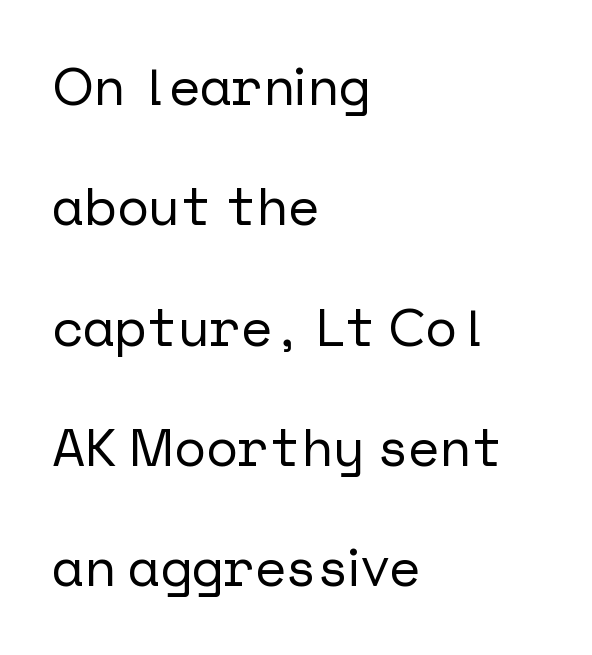
Q: Is the text italic (slanted)? A: No, it is upright.
Q: Is the typeface a serif or a sans-serif typeface? A: Sans-serif.
Q: Is the text underlined? A: No.
Q: How is the paragraph aligned? A: Left-aligned.
Q: Is the spacing between letters normal or unusually wide? A: Normal.
Q: Is the spacing between lines tight, normal or loose? A: Loose.
Q: Width (condensed, normal, or wide)? A: Normal.
Q: Stroke contrast? A: Low.
Q: x-height? A: Medium.
